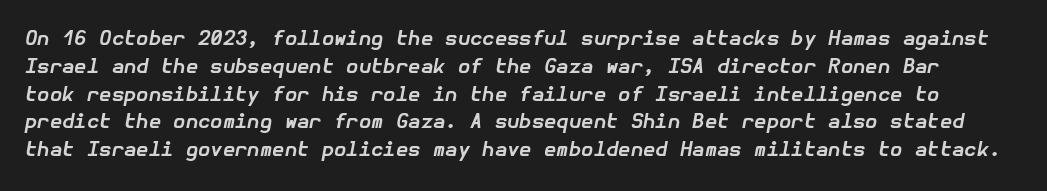
{"italic": "yes", "lean": "right", "slant_degrees": 10, "bold": "yes", "underline": "no", "line_spacing": "normal", "line_spacing_ratio": 1.39, "letter_spacing": "normal", "letter_spacing_em": 0.0, "glyph_px": 20}
